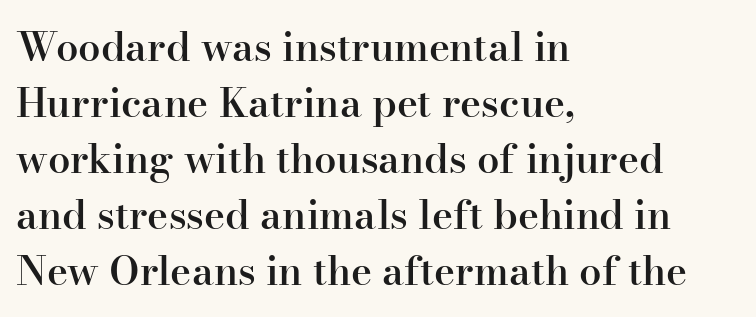
You could call the tracking neutral — neither tight nor loose. Teacher's note: observe the even left margin — that is flush-left alignment. Students, observe: this is what conventionally led text looks like. Descenders hang freely into open space. The characters display serif detailing at their extremities.
